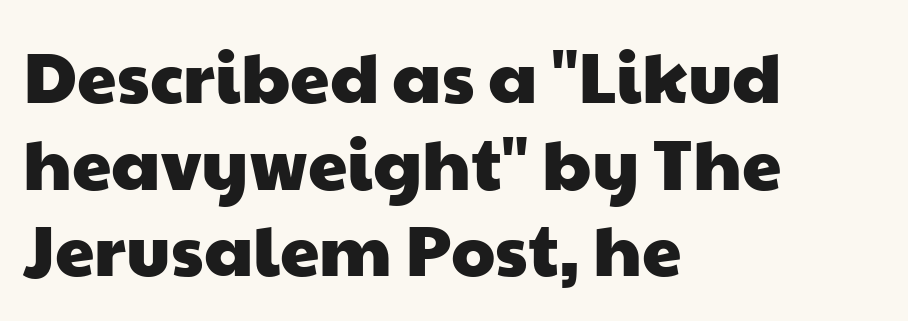
The image shows 71 px wide sans-serif type; set left-aligned, line spacing 1.22x, normal letter spacing, not underlined; low stroke contrast and a medium x-height.
